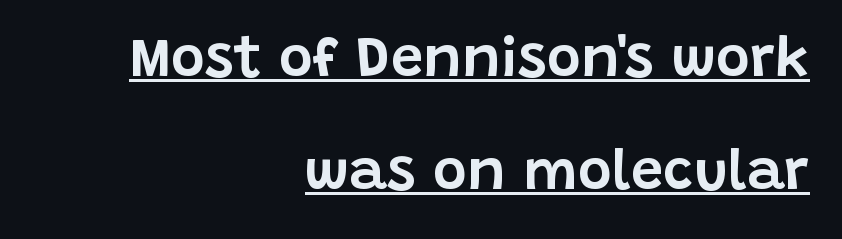
Quick note: underline on. Students, observe: this is what heavily led, spacious text looks like. Does the copy run flush right? Yes — the right margin is perfectly even. It's the straight-up-and-down kind of type. A typesetter would call this zero additional tracking.
